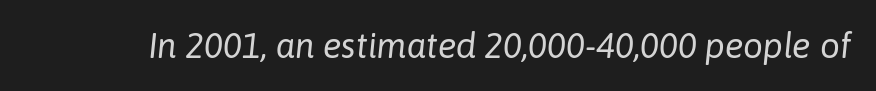
Heft: none added — not bold. Observe the ordinary spacing: letters are neighbours, not strangers. Note the varied advance widths — an 'i' is clearly narrower than an 'm'. This is oblique type, the kind used for emphasis or titles.
